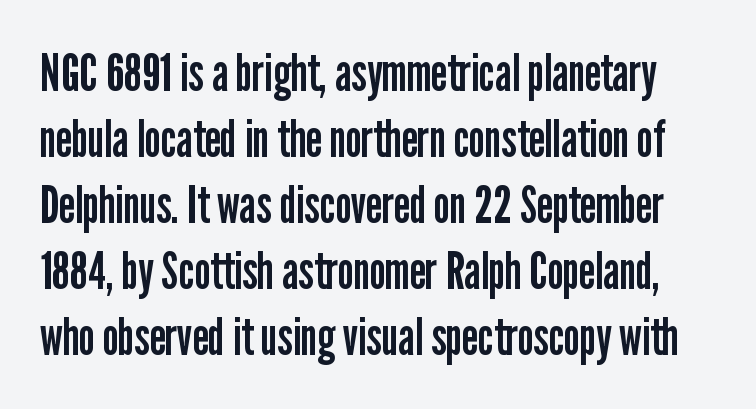
The image shows 52 px regular-weight, condensed sans-serif type, upright; set normal line spacing (1.27x), normal letter spacing, not underlined; low stroke contrast and a medium x-height.
